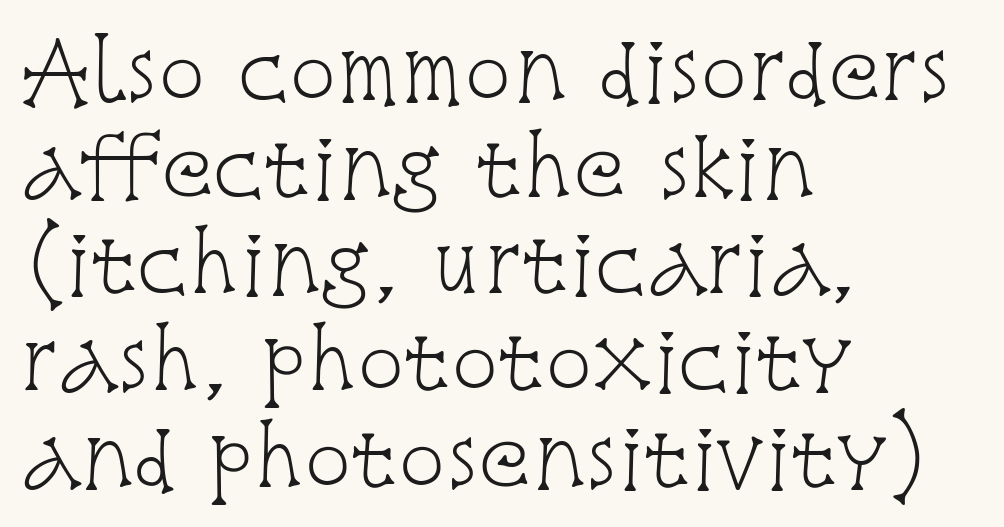
{"serif": "yes", "italic": "no", "bold": "no", "weight": "light", "width": "condensed", "stroke_contrast": "low", "x_height": "large", "monospaced": "no", "underline": "no", "align": "left", "line_spacing_ratio": 1.24, "letter_spacing": "normal", "letter_spacing_em": 0.0, "glyph_px": 78}
